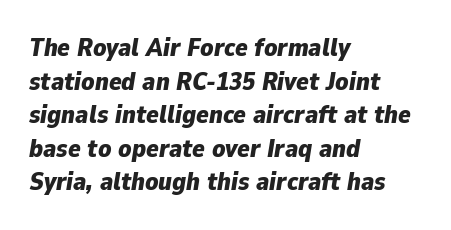
The typography opts for an oblique posture over an upright one. The face used here is rendered with its standard letterfit. The text block is weighted toward the left margin, trailing off unevenly rightward. Clear beneath every line of the passage. These words are printed bold, with thick strokes throughout. The passage shown stacks its lines at a standard gap.
